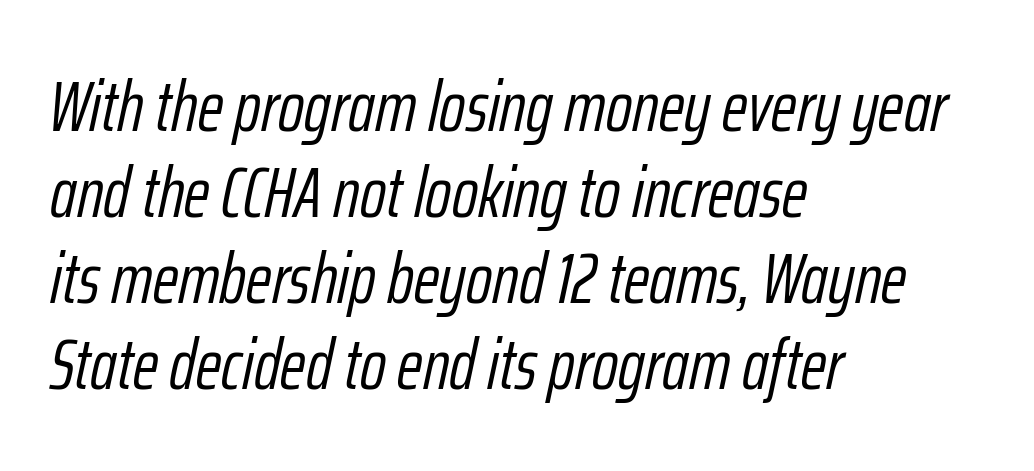
{"italic": "yes", "lean": "right", "slant_degrees": 12, "bold": "no", "weight": "light", "width": "condensed", "stroke_contrast": "low", "x_height": "medium", "monospaced": "no", "underline": "no", "align": "left", "line_spacing_ratio": 1.21, "letter_spacing": "normal", "letter_spacing_em": 0.0, "glyph_px": 71}
